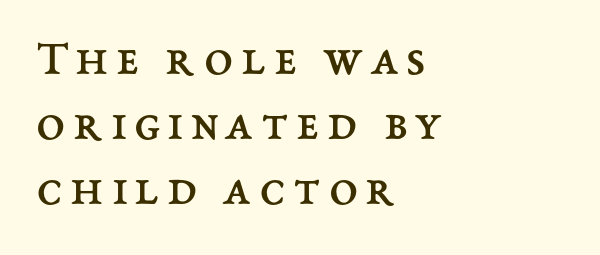
{"italic": "no", "bold": "no", "weight": "regular", "width": "normal", "stroke_contrast": "medium", "x_height": "medium", "monospaced": "no", "underline": "no", "align": "left", "line_spacing": "normal", "line_spacing_ratio": 1.25, "glyph_px": 52}
